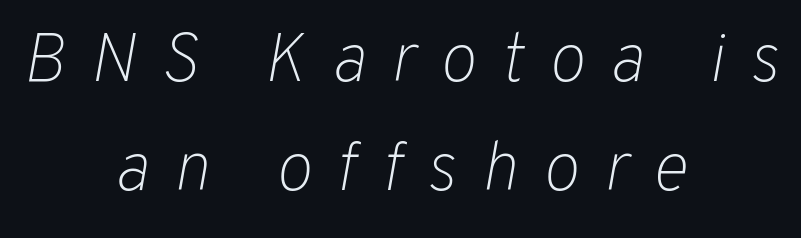
The image shows 69 px light type, italic (leaning right); set centered, normal line spacing (1.58x), unusually wide letter spacing (+0.36 em), not underlined; low stroke contrast and a medium x-height.
